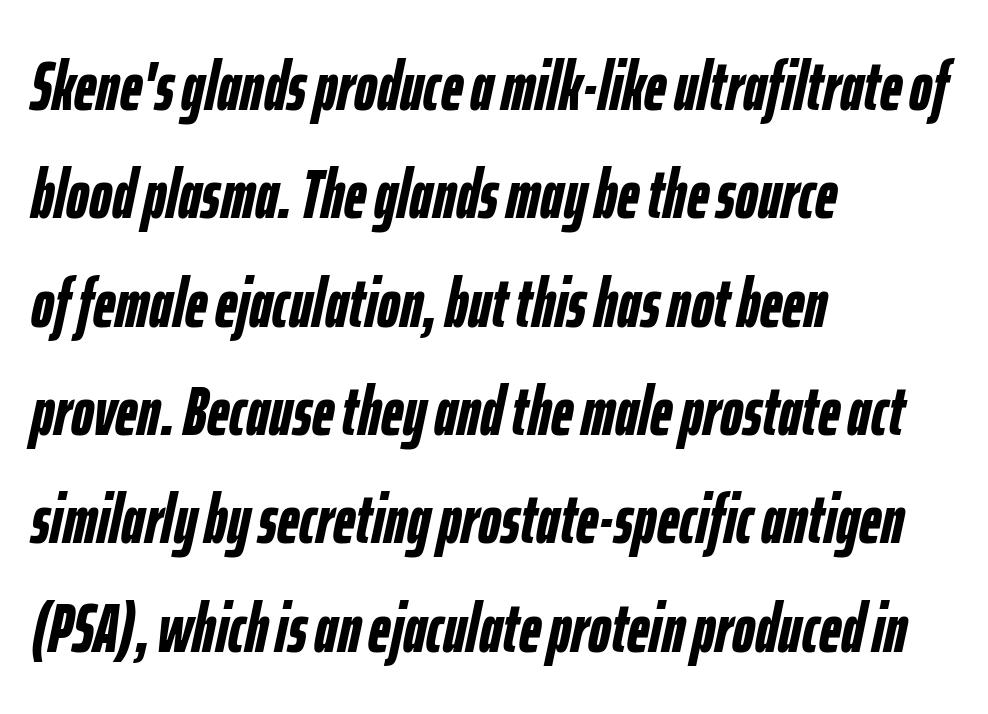
Q: Is the text bold? A: Yes.
Q: Is the text italic (slanted)? A: Yes, it leans right by about 12 degrees.
Q: Is the text underlined? A: No.
Q: How is the paragraph aligned? A: Left-aligned.
Q: Is the spacing between letters normal or unusually wide? A: Normal.
Q: Is the spacing between lines tight, normal or loose? A: Normal.
Q: Width (condensed, normal, or wide)? A: Condensed.
Q: Stroke contrast? A: Low.
Q: x-height? A: Medium.
Q: Monospaced? A: No.
